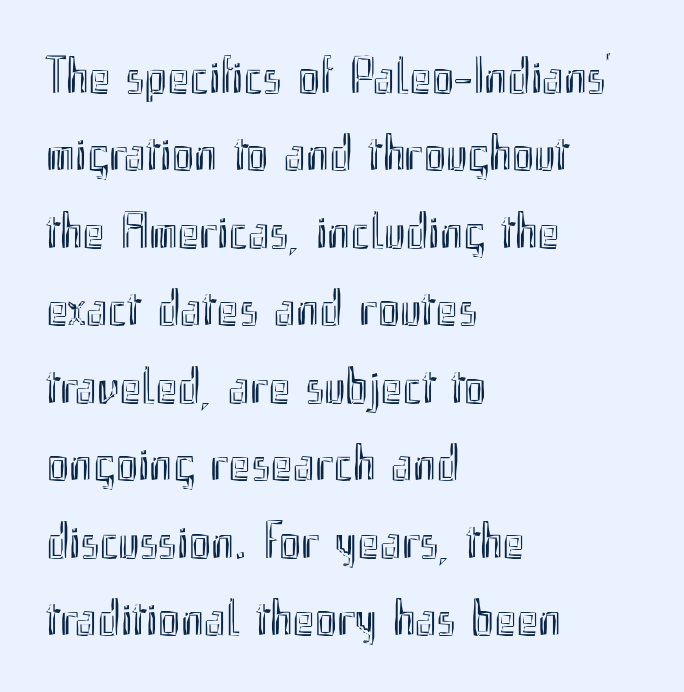
The image shows 52 px condensed type, upright; set left-aligned, normal line spacing (1.49x), normal letter spacing, not underlined; a small x-height.
